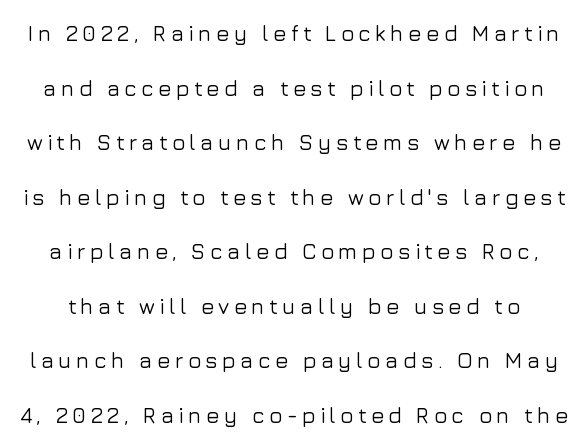
{"italic": "no", "underline": "no", "line_spacing": "loose", "line_spacing_ratio": 2.48, "glyph_px": 22}
